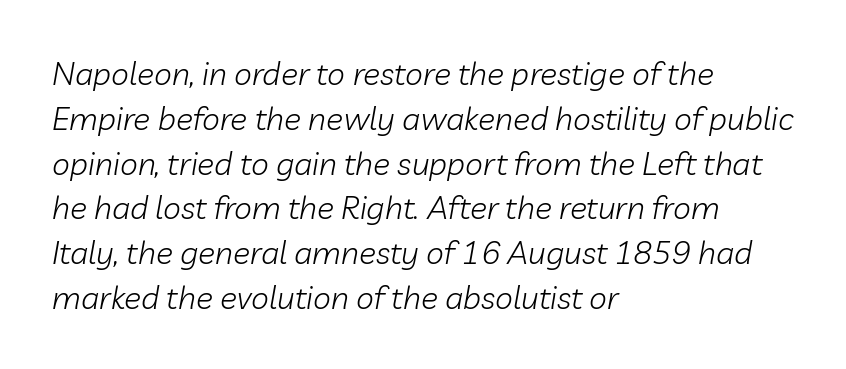
Q: Is the text bold? A: No.
Q: Is the text italic (slanted)? A: Yes, it leans right by about 10 degrees.
Q: Is the text underlined? A: No.
Q: How is the paragraph aligned? A: Left-aligned.
Q: Is the spacing between letters normal or unusually wide? A: Normal.
Q: Is the spacing between lines tight, normal or loose? A: Normal.
Q: Width (condensed, normal, or wide)? A: Normal.
Q: Stroke contrast? A: Low.
Q: x-height? A: Medium.
Q: Monospaced? A: No.
